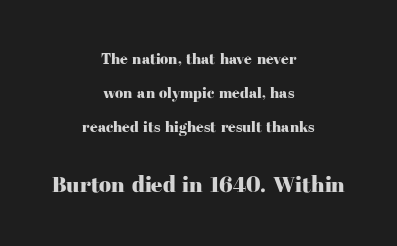
{"italic": "no", "underline": "no", "align": "center", "line_spacing": "loose", "line_spacing_ratio": 2.27, "letter_spacing": "normal", "letter_spacing_em": 0.0, "larger_block": "second", "size_ratio": 1.47, "glyph_px": 22}
